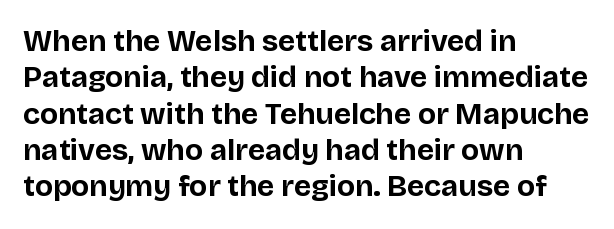
{"serif": "no", "italic": "no", "bold": "yes", "weight": "bold", "width": "normal", "stroke_contrast": "low", "x_height": "large", "monospaced": "no", "underline": "no", "align": "left", "line_spacing_ratio": 1.21, "letter_spacing": "normal", "letter_spacing_em": 0.0, "glyph_px": 30}
